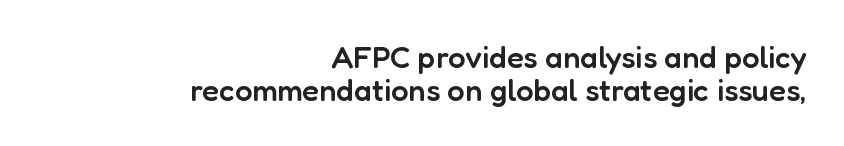
The image shows 31 px semibold sans-serif type, upright; set right-aligned, tight line spacing (1.06x), normal letter spacing, not underlined; low stroke contrast and a medium x-height.
